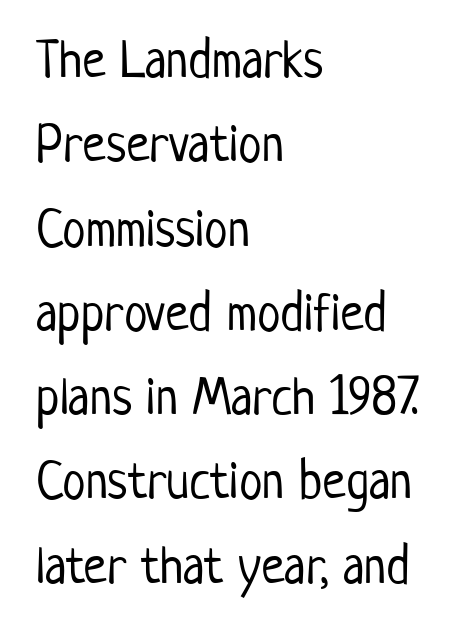
Q: Is the text bold? A: No.
Q: Is the text italic (slanted)? A: No, it is upright.
Q: Is the typeface a serif or a sans-serif typeface? A: Sans-serif.
Q: Is the text underlined? A: No.
Q: How is the paragraph aligned? A: Left-aligned.
Q: Is the spacing between letters normal or unusually wide? A: Normal.
Q: Is the spacing between lines tight, normal or loose? A: Normal.
Q: Width (condensed, normal, or wide)? A: Condensed.
Q: Stroke contrast? A: Low.
Q: x-height? A: Medium.
Q: Monospaced? A: No.
